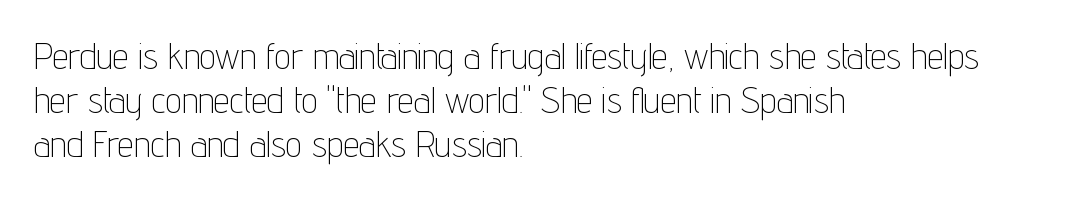
The image shows 36 px thin, condensed sans-serif type, upright; set left-aligned, line spacing 1.22x, normal letter spacing, not underlined; low stroke contrast and a medium x-height.
